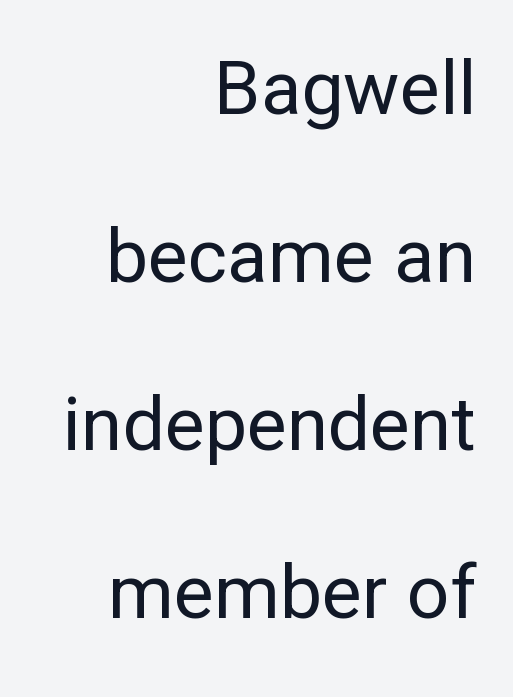
Q: Is the text bold? A: No.
Q: Is the text italic (slanted)? A: No, it is upright.
Q: Is the typeface a serif or a sans-serif typeface? A: Sans-serif.
Q: Is the text underlined? A: No.
Q: How is the paragraph aligned? A: Right-aligned.
Q: Is the spacing between letters normal or unusually wide? A: Normal.
Q: Is the spacing between lines tight, normal or loose? A: Loose.
Q: Width (condensed, normal, or wide)? A: Normal.
Q: Stroke contrast? A: Low.
Q: x-height? A: Medium.
Q: Monospaced? A: No.
